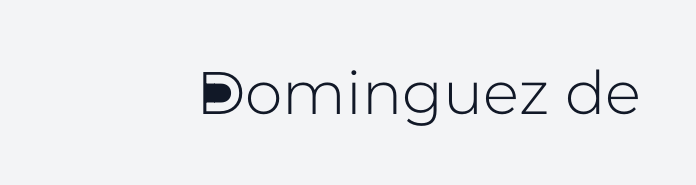
{"serif": "no", "italic": "no", "width": "normal", "stroke_contrast": "low", "x_height": "medium", "monospaced": "no", "underline": "no", "letter_spacing": "normal", "letter_spacing_em": 0.0, "glyph_px": 60}
